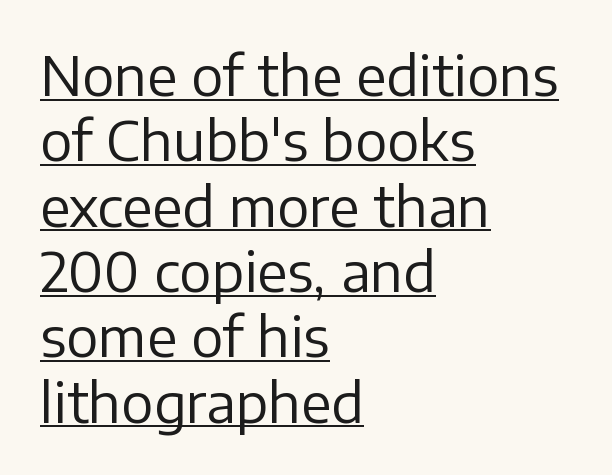
Q: Is the text bold? A: No.
Q: Is the text italic (slanted)? A: No, it is upright.
Q: Is the typeface a serif or a sans-serif typeface? A: Sans-serif.
Q: Is the text underlined? A: Yes.
Q: How is the paragraph aligned? A: Left-aligned.
Q: Is the spacing between letters normal or unusually wide? A: Normal.
Q: Width (condensed, normal, or wide)? A: Normal.
Q: Stroke contrast? A: Low.
Q: x-height? A: Medium.
Q: Monospaced? A: No.
